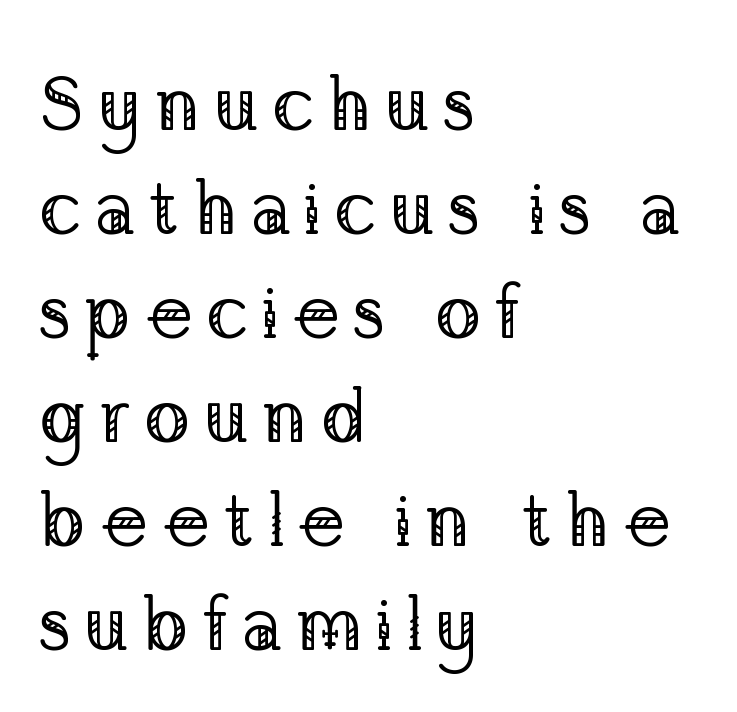
{"serif": "yes", "italic": "no", "bold": "no", "weight": "regular", "width": "normal", "stroke_contrast": "low", "x_height": "medium", "monospaced": "no", "underline": "no", "align": "left", "line_spacing": "normal", "line_spacing_ratio": 1.35, "glyph_px": 77}
